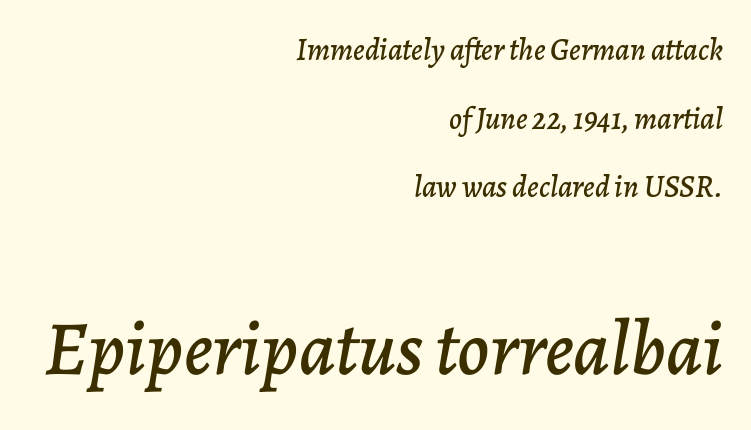
Q: Is the text italic (slanted)? A: Yes, it leans right by about 7 degrees.
Q: Is the text underlined? A: No.
Q: How is the paragraph aligned? A: Right-aligned.
Q: Is the spacing between letters normal or unusually wide? A: Normal.
Q: Is the spacing between lines tight, normal or loose? A: Loose.
Q: Which block of text is set in a larger size, the first (top) or the second (bottom)? A: The second (bottom) one.
Q: Width (condensed, normal, or wide)? A: Normal.
Q: Stroke contrast? A: Low.
Q: x-height? A: Medium.
Q: Monospaced? A: No.
